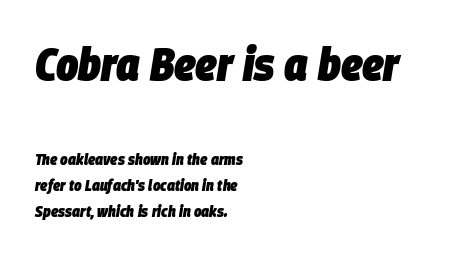
{"italic": "yes", "lean": "right", "slant_degrees": 9, "bold": "yes", "weight": "heavy", "width": "condensed", "stroke_contrast": "low", "x_height": "large", "monospaced": "no", "underline": "no", "align": "left", "line_spacing": "normal", "line_spacing_ratio": 1.63, "letter_spacing": "normal", "letter_spacing_em": 0.0, "larger_block": "first", "size_ratio": 2.94, "glyph_px": 47}
